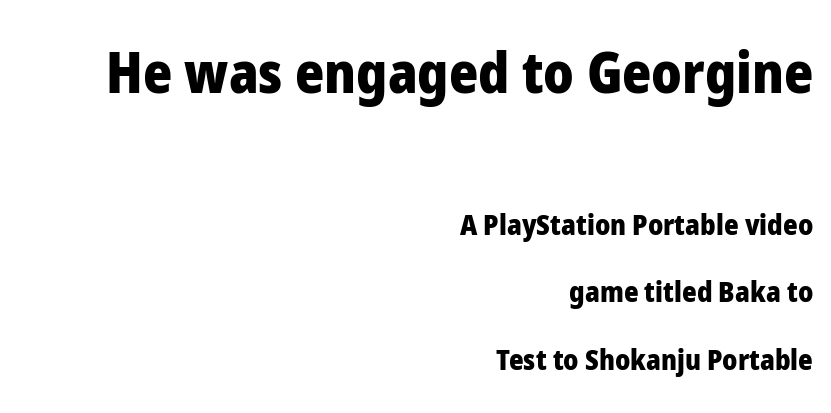
Summary of vertical rhythm: relaxed, with wide interline spacing. How heavy is the stroke? Heavy — this is a bold. Font category for this specimen: sans-serif. In this sample the first text group is rendered at the bigger scale.
